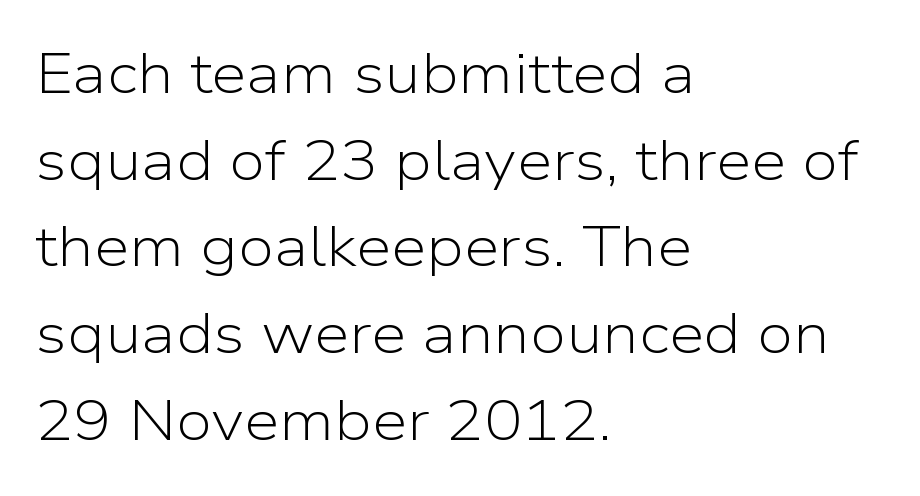
Q: Is the text bold? A: No.
Q: Is the text italic (slanted)? A: No, it is upright.
Q: Is the typeface a serif or a sans-serif typeface? A: Sans-serif.
Q: Is the text underlined? A: No.
Q: How is the paragraph aligned? A: Left-aligned.
Q: Is the spacing between letters normal or unusually wide? A: Normal.
Q: Is the spacing between lines tight, normal or loose? A: Normal.
Q: Width (condensed, normal, or wide)? A: Normal.
Q: Stroke contrast? A: Low.
Q: x-height? A: Medium.
Q: Monospaced? A: No.
